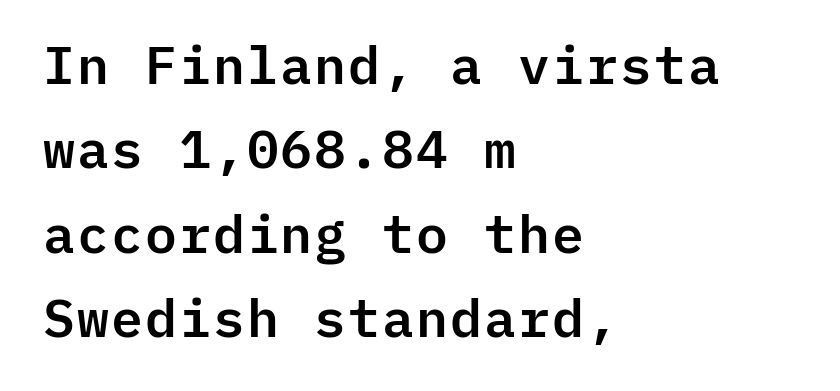
Q: Is the text italic (slanted)? A: No, it is upright.
Q: Is the typeface a serif or a sans-serif typeface? A: Sans-serif.
Q: Is the text underlined? A: No.
Q: How is the paragraph aligned? A: Left-aligned.
Q: Is the spacing between letters normal or unusually wide? A: Normal.
Q: Is the spacing between lines tight, normal or loose? A: Normal.
Q: Width (condensed, normal, or wide)? A: Normal.
Q: Stroke contrast? A: Low.
Q: x-height? A: Medium.
Q: Monospaced? A: Yes.
